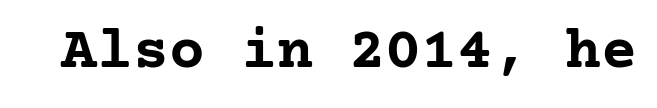
These lines keep a tight, regular rhythm from letter to letter. Each row of text sits above clean, open space. Stroke terminals: seriffed. The lettering holds an erect, upright posture throughout. You'd pick this weight for a headline — it's a proper bold.
